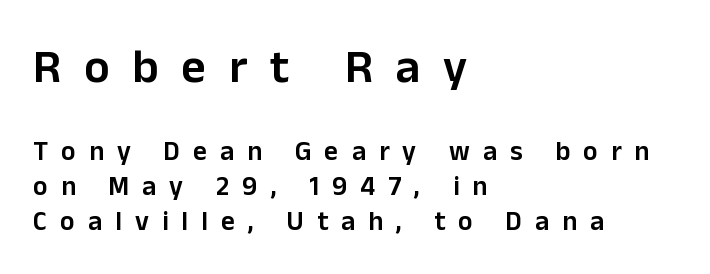
Q: Is the text bold? A: Semi-bold.
Q: Is the text italic (slanted)? A: No, it is upright.
Q: Is the typeface a serif or a sans-serif typeface? A: Sans-serif.
Q: Is the text underlined? A: No.
Q: How is the paragraph aligned? A: Left-aligned.
Q: Is the spacing between letters normal or unusually wide? A: Unusually wide.
Q: Is the spacing between lines tight, normal or loose? A: Normal.
Q: Which block of text is set in a larger size, the first (top) or the second (bottom)? A: The first (top) one.
Q: Width (condensed, normal, or wide)? A: Normal.
Q: Stroke contrast? A: Low.
Q: x-height? A: Medium.
Q: Monospaced? A: No.
